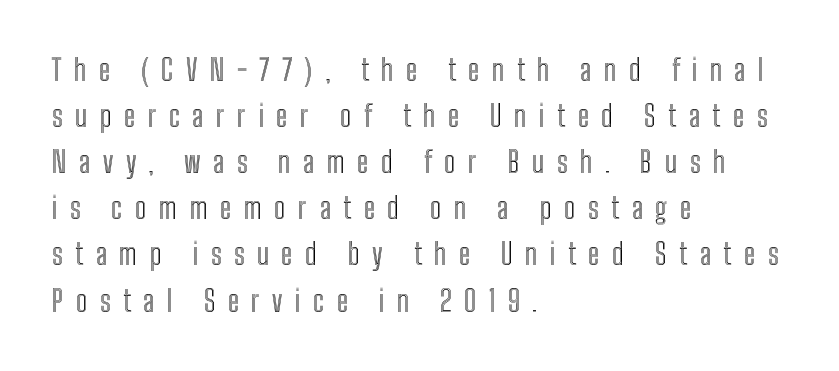
{"italic": "no", "width": "condensed", "x_height": "medium", "monospaced": "no", "underline": "no", "align": "left", "line_spacing": "normal", "line_spacing_ratio": 1.59, "letter_spacing": "wide", "letter_spacing_em": 0.43, "glyph_px": 29}
